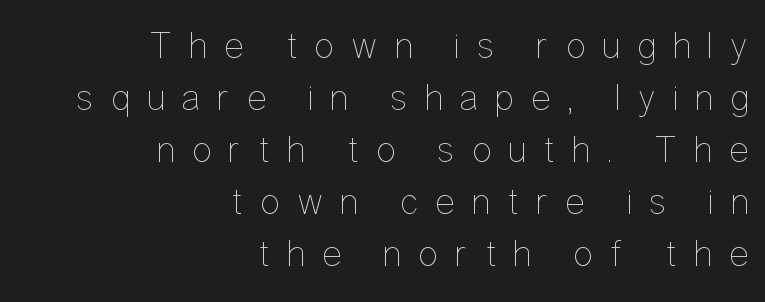
Is the block centered? No — it sits flush against the right margin. Characters remain perfectly vertical along every line. A bare baseline throughout the passage. Summary of weight: not heavy and not bold. Do the characters align in a grid? No, the font is proportional. Regarding leading, the lines here are spaced in the standard way.
